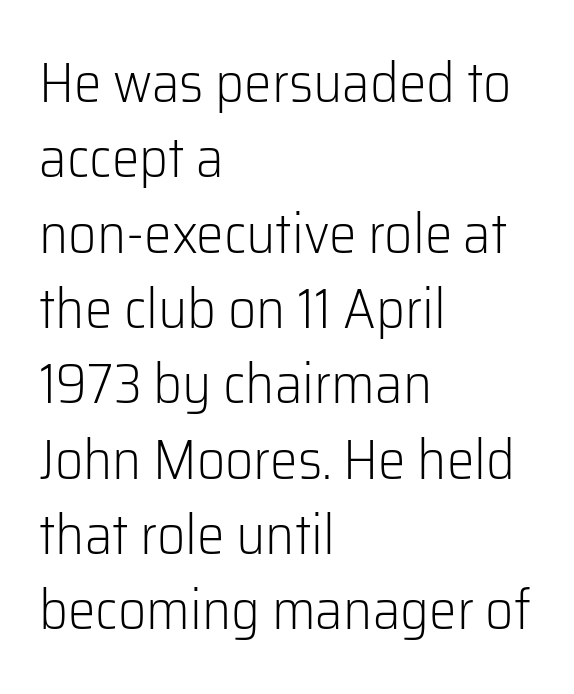
Q: Is the text bold? A: No.
Q: Is the text italic (slanted)? A: No, it is upright.
Q: Is the typeface a serif or a sans-serif typeface? A: Sans-serif.
Q: Is the text underlined? A: No.
Q: How is the paragraph aligned? A: Left-aligned.
Q: Is the spacing between letters normal or unusually wide? A: Normal.
Q: Is the spacing between lines tight, normal or loose? A: Normal.
Q: Width (condensed, normal, or wide)? A: Normal.
Q: Stroke contrast? A: Low.
Q: x-height? A: Medium.
Q: Monospaced? A: No.
